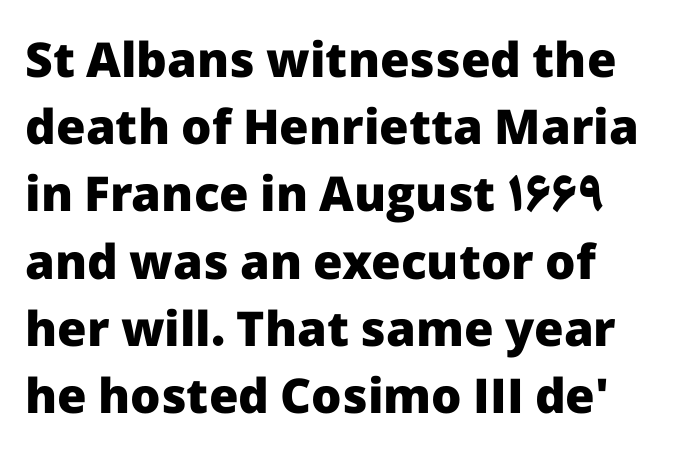
Q: Is the text bold? A: Yes.
Q: Is the text italic (slanted)? A: No, it is upright.
Q: Is the typeface a serif or a sans-serif typeface? A: Sans-serif.
Q: Is the text underlined? A: No.
Q: Is the spacing between letters normal or unusually wide? A: Normal.
Q: Is the spacing between lines tight, normal or loose? A: Normal.
Q: Width (condensed, normal, or wide)? A: Normal.
Q: Stroke contrast? A: Low.
Q: x-height? A: Medium.
Q: Monospaced? A: No.
